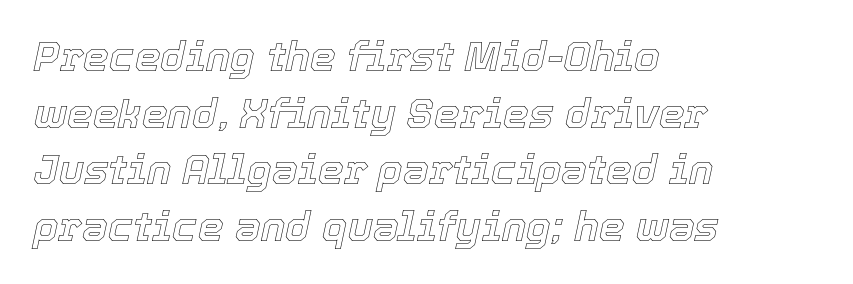
{"italic": "yes", "lean": "right", "slant_degrees": 12, "width": "normal", "x_height": "medium", "monospaced": "no", "underline": "no", "align": "left", "line_spacing": "normal", "line_spacing_ratio": 1.38, "letter_spacing": "normal", "letter_spacing_em": 0.0, "glyph_px": 41}
